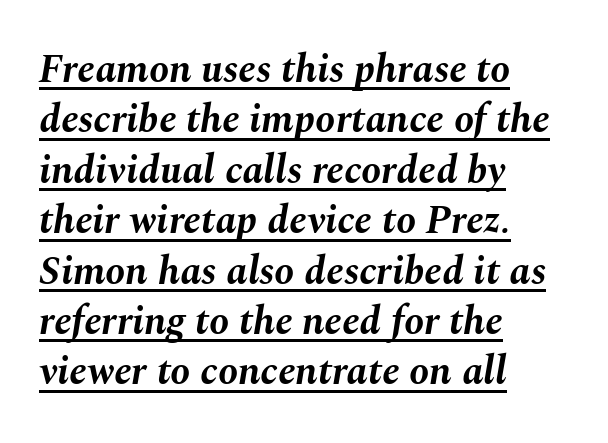
{"italic": "yes", "lean": "right", "slant_degrees": 10, "bold": "yes", "weight": "bold", "width": "normal", "stroke_contrast": "medium", "x_height": "medium", "monospaced": "no", "underline": "yes", "align": "left", "line_spacing": "normal", "line_spacing_ratio": 1.26, "letter_spacing": "normal", "letter_spacing_em": 0.0, "glyph_px": 40}
